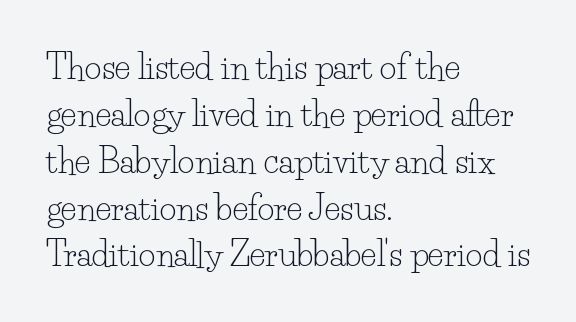
The image shows 33 px light serif type, upright; set left-aligned, normal line spacing (1.42x), normal letter spacing, not underlined; low stroke contrast and a small x-height.
